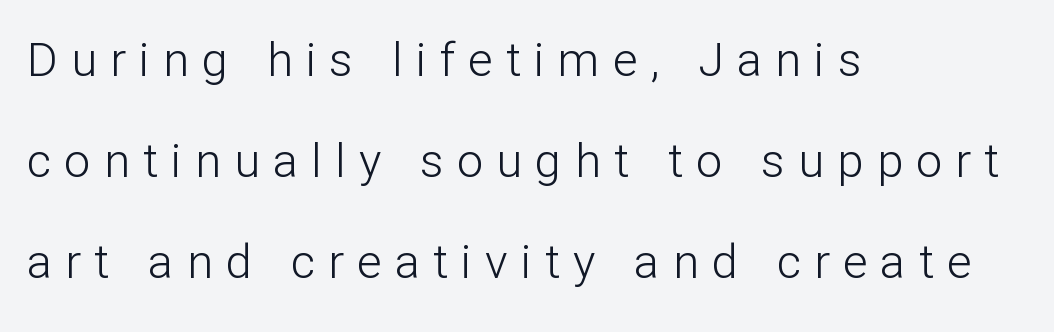
{"serif": "no", "italic": "no", "bold": "no", "weight": "light", "width": "normal", "stroke_contrast": "low", "x_height": "medium", "monospaced": "no", "underline": "no", "align": "left", "line_spacing": "loose", "line_spacing_ratio": 2.15, "letter_spacing": "wide", "letter_spacing_em": 0.28, "glyph_px": 47}
